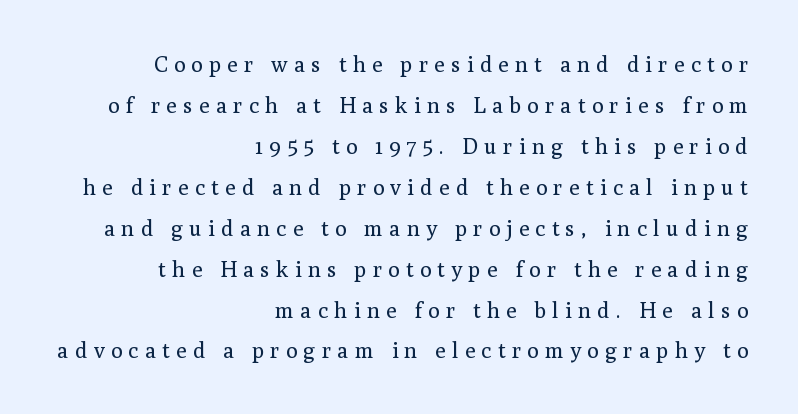
The image shows 22 px text type, upright; set right-aligned, line spacing 1.86x, unusually wide letter spacing (+0.28 em), not underlined.
